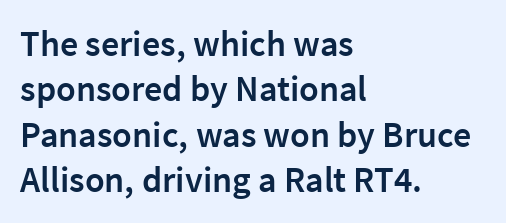
Q: Is the text bold? A: Semi-bold.
Q: Is the text italic (slanted)? A: No, it is upright.
Q: Is the typeface a serif or a sans-serif typeface? A: Sans-serif.
Q: Is the text underlined? A: No.
Q: How is the paragraph aligned? A: Left-aligned.
Q: Is the spacing between letters normal or unusually wide? A: Normal.
Q: Is the spacing between lines tight, normal or loose? A: Normal.
Q: Width (condensed, normal, or wide)? A: Normal.
Q: Stroke contrast? A: Low.
Q: x-height? A: Medium.
Q: Monospaced? A: No.
